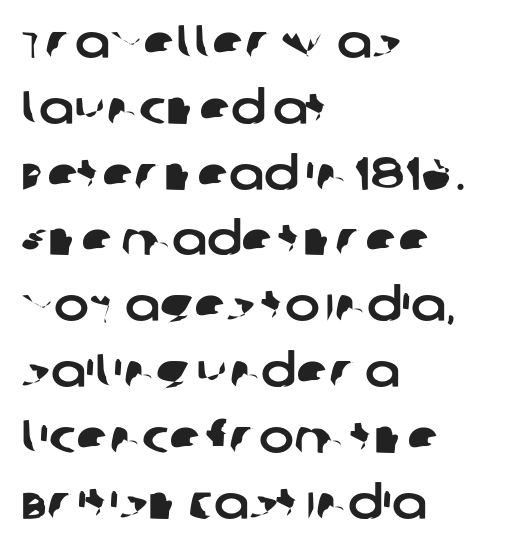
{"serif": "no", "width": "normal", "stroke_contrast": "low", "x_height": "large", "monospaced": "no", "underline": "no", "align": "left", "line_spacing": "normal", "line_spacing_ratio": 1.4, "letter_spacing": "normal", "letter_spacing_em": 0.0, "glyph_px": 47}
